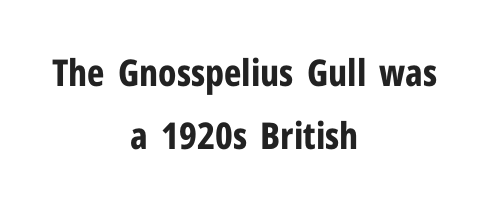
Vertical strokes here are truly vertical. Just letters on the line, the space beneath them empty. Caption: multi-line text, centered on the measure. No extra tracking has been applied to these lines. Each letter keeps its own natural width here, so spacing adapts to shape. The characters display no serif detailing; their extremities are plain.
